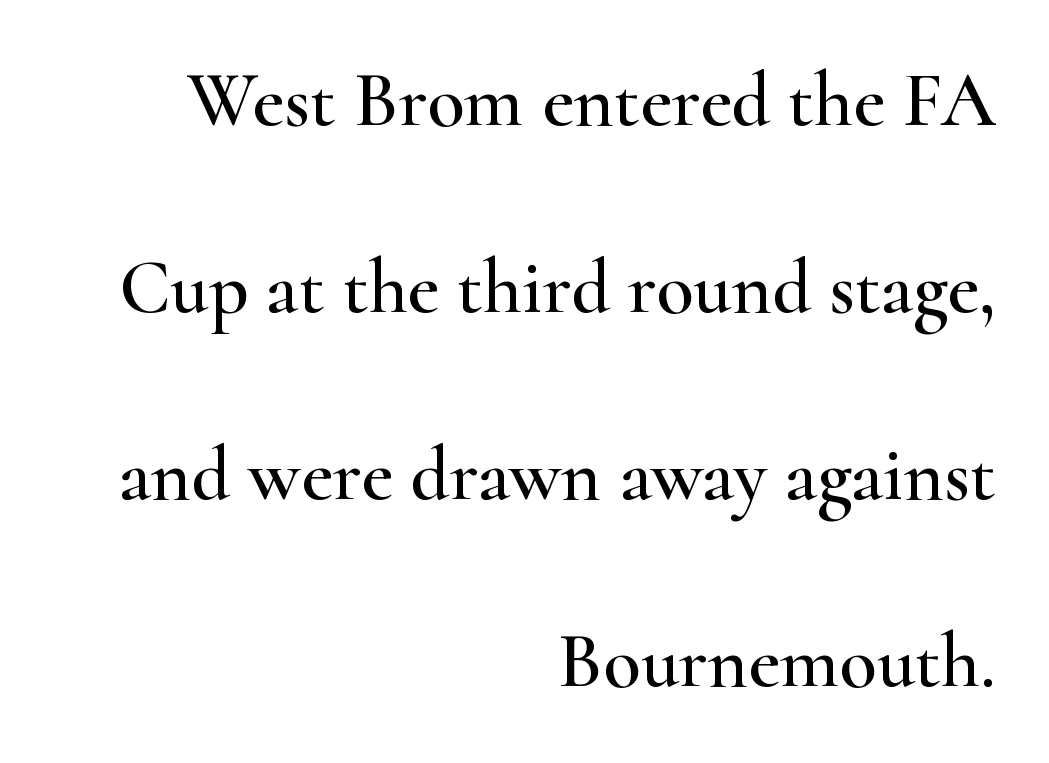
Nothing unusual about the tracking: characters are spaced as the font intends. This is the regular roman posture of the typeface. I'd call this a serif setting — the letters wear small feet. This sample has the flowing, uneven cadence of proportional lettering. Vertically, the passage feels expansive, rows floating well apart.
